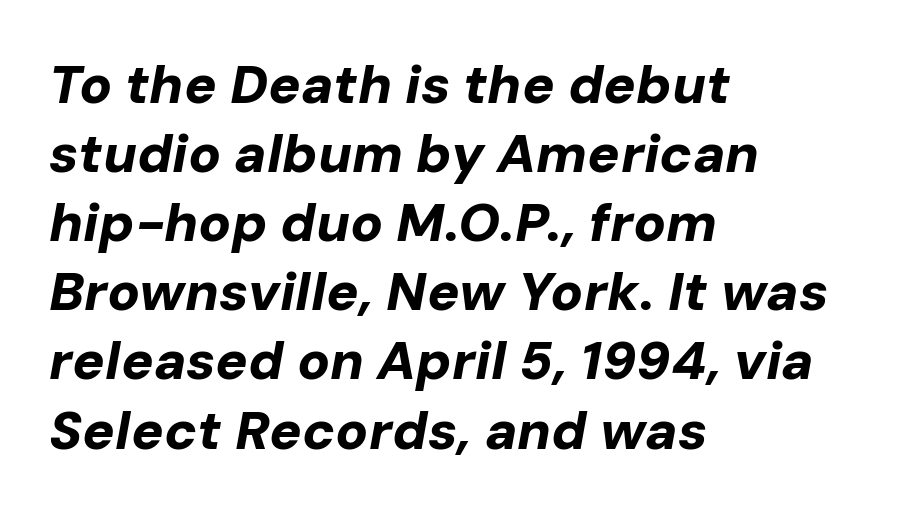
Decoration check: the copy has no underline. Slant detected: the letters are inclined. In terms of letterspacing, this is plain default setting. Evenly set lines give the paragraph a standard silhouette.
